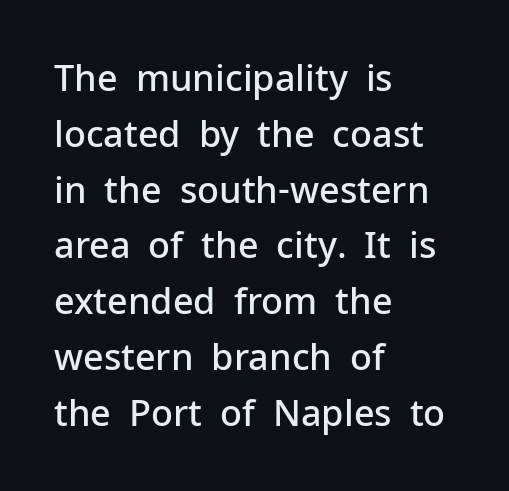
The image shows 36 px semibold sans-serif type, upright; set left-aligned, normal line spacing (1.55x), normal letter spacing, not underlined; low stroke contrast and a medium x-height.
